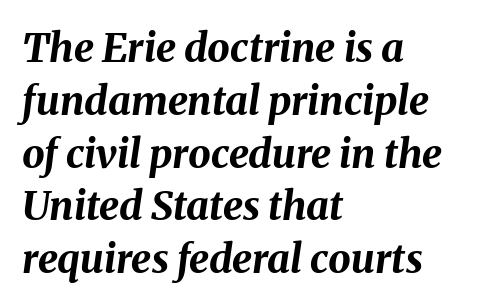
Q: Is the text bold? A: Yes.
Q: Is the text italic (slanted)? A: Yes, it leans right by about 8 degrees.
Q: Is the text underlined? A: No.
Q: How is the paragraph aligned? A: Left-aligned.
Q: Is the spacing between letters normal or unusually wide? A: Normal.
Q: Is the spacing between lines tight, normal or loose? A: Normal.
Q: Width (condensed, normal, or wide)? A: Normal.
Q: Stroke contrast? A: Medium.
Q: x-height? A: Medium.
Q: Monospaced? A: No.
